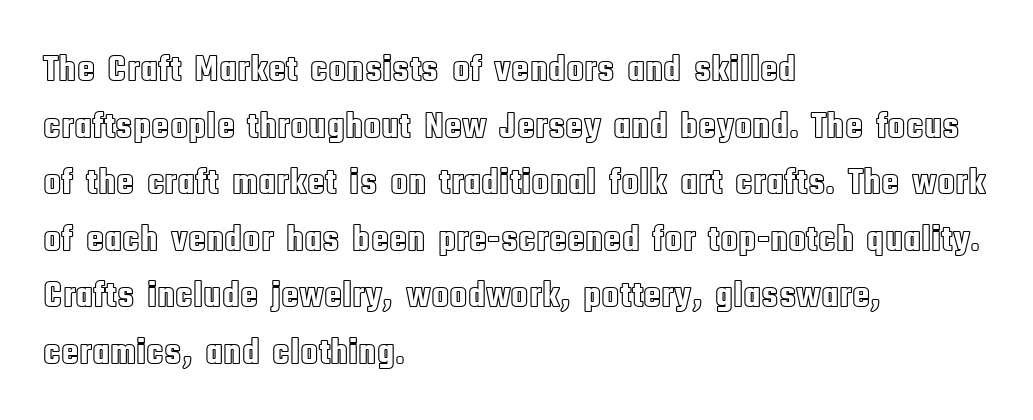
Q: Is the text italic (slanted)? A: No, it is upright.
Q: Is the text underlined? A: No.
Q: How is the paragraph aligned? A: Left-aligned.
Q: Is the spacing between letters normal or unusually wide? A: Normal.
Q: Is the spacing between lines tight, normal or loose? A: Normal.
Q: Width (condensed, normal, or wide)? A: Condensed.
Q: x-height? A: Large.
Q: Monospaced? A: No.
